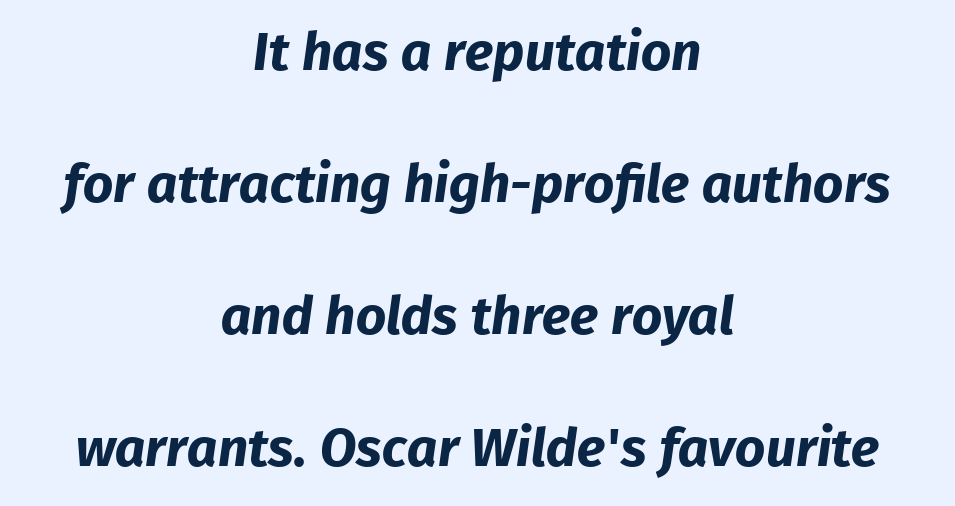
Reading down the block, each line starts at a different indent, mirrored at its end. This rendering features lettering with no underline. The rendering uses a large line-height, opening up the rows. The typesetting leans heavy: a genuine bold.
